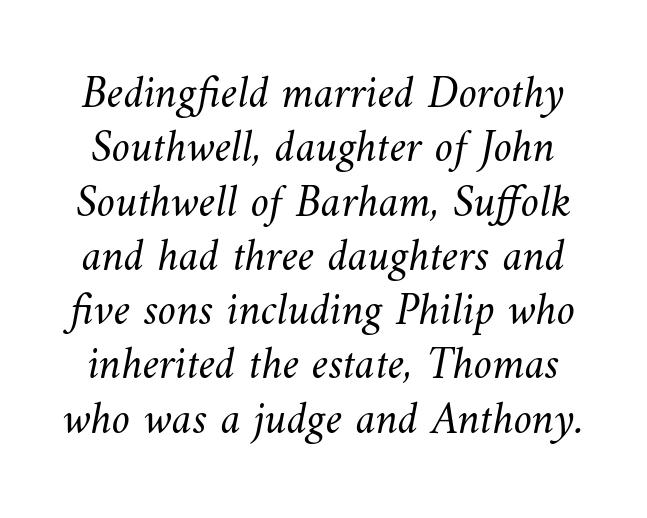
{"bold": "no", "weight": "light", "width": "normal", "stroke_contrast": "medium", "x_height": "small", "monospaced": "no", "underline": "no", "line_spacing_ratio": 1.18, "letter_spacing": "normal", "letter_spacing_em": 0.0, "glyph_px": 46}
